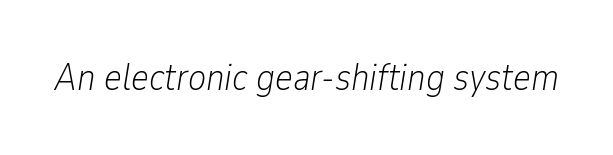
{"italic": "yes", "lean": "right", "slant_degrees": 9, "bold": "no", "weight": "light", "width": "condensed", "stroke_contrast": "low", "x_height": "medium", "monospaced": "no", "underline": "no", "letter_spacing": "normal", "letter_spacing_em": 0.0, "glyph_px": 38}
